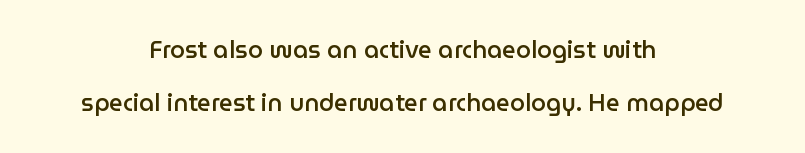
The image shows 24 px text type, upright; set centered, loose line spacing (2.21x), normal letter spacing, not underlined.
